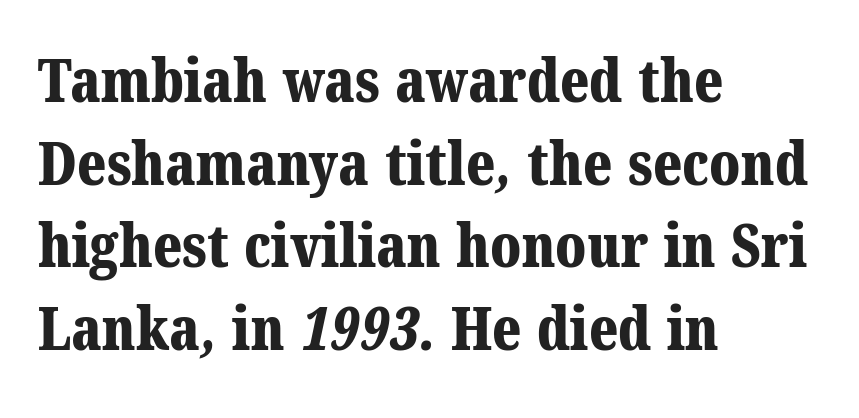
Q: Is the text bold? A: Yes.
Q: Is the typeface a serif or a sans-serif typeface? A: Serif.
Q: Is the text underlined? A: No.
Q: How is the paragraph aligned? A: Left-aligned.
Q: Is the spacing between letters normal or unusually wide? A: Normal.
Q: Is the spacing between lines tight, normal or loose? A: Normal.
Q: Width (condensed, normal, or wide)? A: Normal.
Q: Stroke contrast? A: Medium.
Q: x-height? A: Medium.
Q: Monospaced? A: No.
